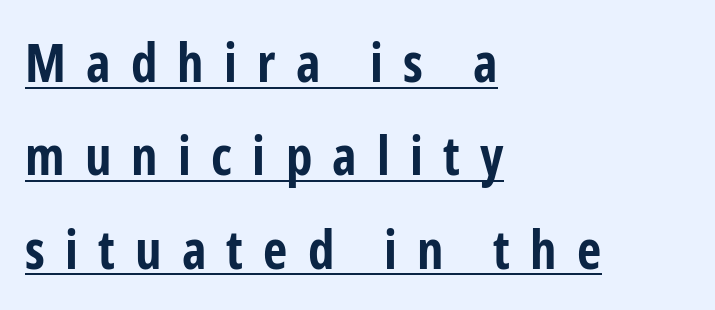
Q: Is the text bold? A: Yes.
Q: Is the text italic (slanted)? A: No, it is upright.
Q: Is the typeface a serif or a sans-serif typeface? A: Sans-serif.
Q: Is the text underlined? A: Yes.
Q: How is the paragraph aligned? A: Left-aligned.
Q: Is the spacing between letters normal or unusually wide? A: Unusually wide.
Q: Width (condensed, normal, or wide)? A: Condensed.
Q: Stroke contrast? A: Low.
Q: x-height? A: Medium.
Q: Monospaced? A: No.
